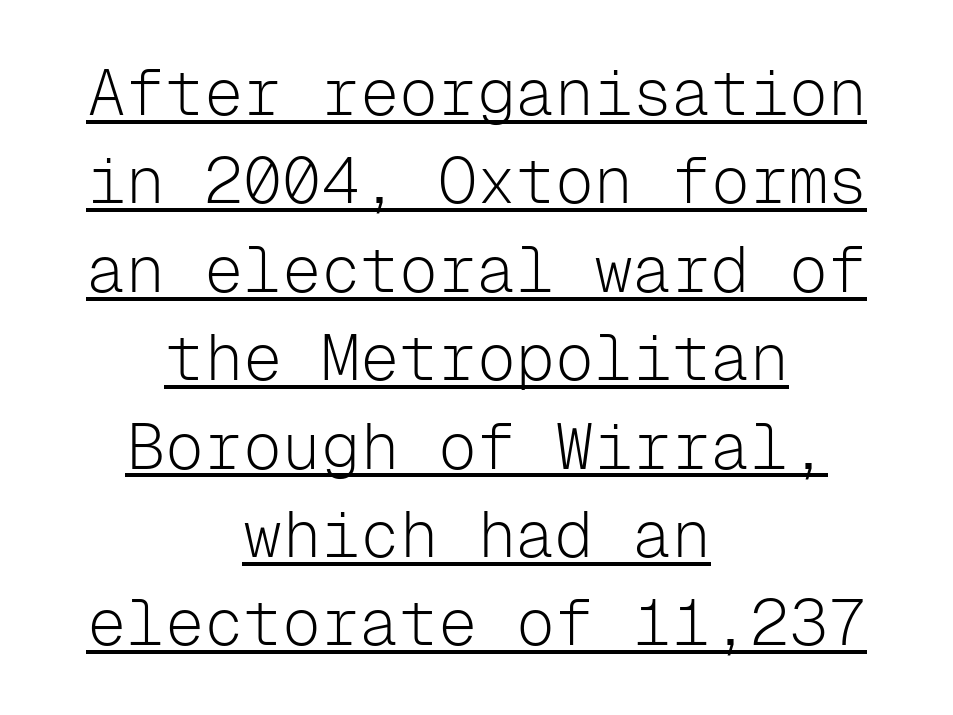
Q: Is the text bold? A: No.
Q: Is the text italic (slanted)? A: No, it is upright.
Q: Is the typeface a serif or a sans-serif typeface? A: Sans-serif.
Q: Is the text underlined? A: Yes.
Q: How is the paragraph aligned? A: Centered.
Q: Is the spacing between letters normal or unusually wide? A: Normal.
Q: Is the spacing between lines tight, normal or loose? A: Normal.
Q: Width (condensed, normal, or wide)? A: Normal.
Q: Stroke contrast? A: Low.
Q: x-height? A: Medium.
Q: Monospaced? A: Yes.
